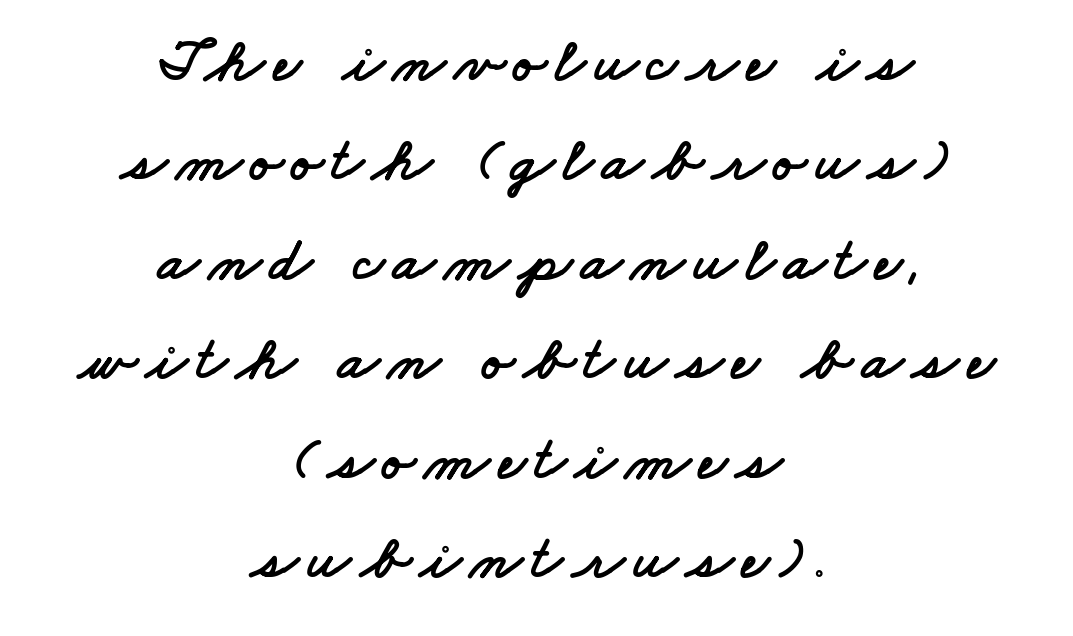
{"serif": "no", "width": "wide", "stroke_contrast": "low", "x_height": "small", "monospaced": "no", "underline": "no", "align": "center", "line_spacing": "normal", "line_spacing_ratio": 1.63, "glyph_px": 61}
